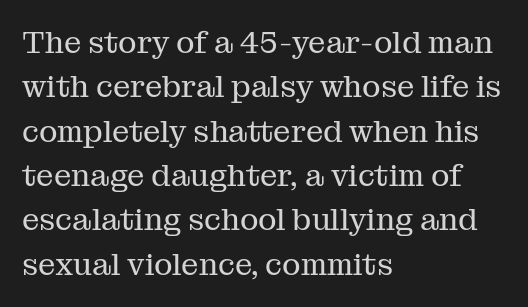
Q: Is the text bold? A: No.
Q: Is the text italic (slanted)? A: No, it is upright.
Q: Is the typeface a serif or a sans-serif typeface? A: Serif.
Q: Is the text underlined? A: No.
Q: How is the paragraph aligned? A: Left-aligned.
Q: Is the spacing between letters normal or unusually wide? A: Normal.
Q: Is the spacing between lines tight, normal or loose? A: Normal.
Q: Width (condensed, normal, or wide)? A: Normal.
Q: Stroke contrast? A: Medium.
Q: x-height? A: Medium.
Q: Monospaced? A: No.
